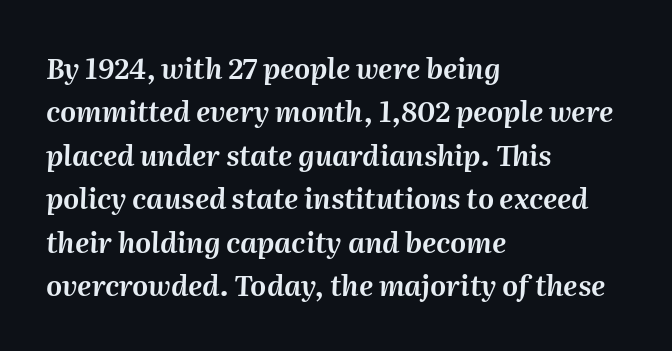
Spacing verdict: proportional, widths tailored to each character. The lines sit at an ordinary, default distance from one another. Nothing unusual about the tracking: characters are spaced as the font intends. Compared with ordinary roman type, these characters are visibly tilted. Decoration check: the copy has no underline. The lines in this sample share a left origin and differ only in where they stop.
